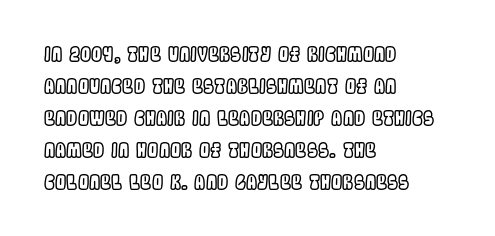
Posture: straight, roman, zero tilt. The ragged edge is on the right, which tells us the setting is flush left. The words here are not underlined. Inter-character spacing is left at the font's built-in metrics. What's the leading like? Ordinary, nothing unusual.
